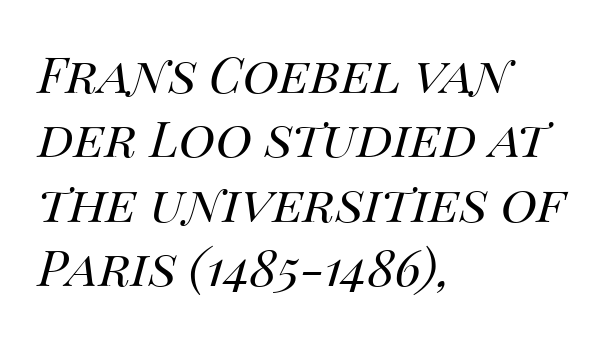
Q: Is the text bold? A: No.
Q: Is the text italic (slanted)? A: Yes, it leans right by about 14 degrees.
Q: Is the text underlined? A: No.
Q: How is the paragraph aligned? A: Left-aligned.
Q: Is the spacing between letters normal or unusually wide? A: Normal.
Q: Is the spacing between lines tight, normal or loose? A: Normal.
Q: Width (condensed, normal, or wide)? A: Normal.
Q: Stroke contrast? A: Medium.
Q: x-height? A: Large.
Q: Monospaced? A: No.
